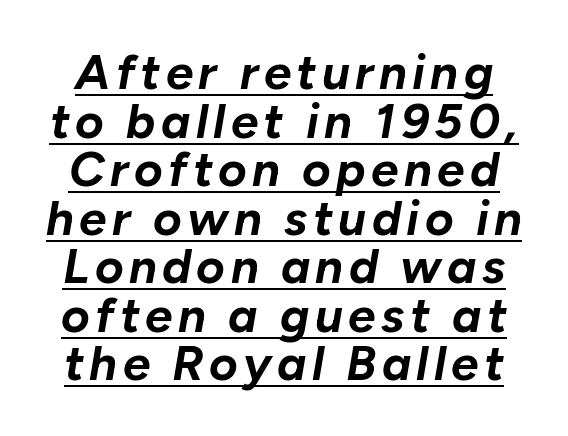
The image shows 49 px bold type, italic (leaning right); set tight line spacing (0.99x), underlined; low stroke contrast and a medium x-height.
